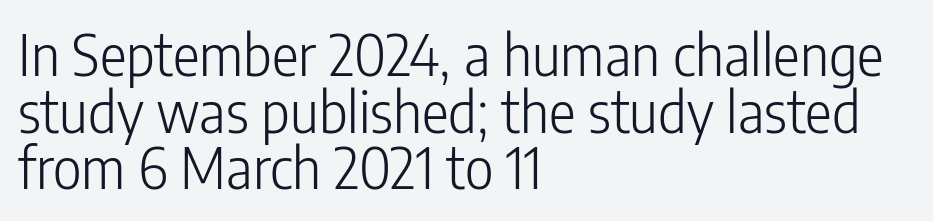
{"serif": "no", "italic": "no", "bold": "no", "weight": "light", "width": "condensed", "stroke_contrast": "low", "x_height": "medium", "monospaced": "no", "underline": "no", "align": "left", "line_spacing": "tight", "line_spacing_ratio": 1.01, "letter_spacing": "normal", "letter_spacing_em": 0.0, "glyph_px": 56}
